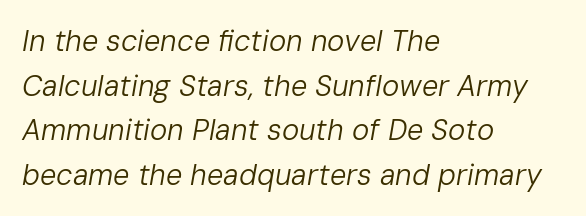
{"italic": "yes", "lean": "right", "slant_degrees": 10, "bold": "no", "weight": "regular", "width": "normal", "stroke_contrast": "low", "x_height": "medium", "monospaced": "no", "underline": "no", "align": "left", "line_spacing": "normal", "line_spacing_ratio": 1.54, "letter_spacing": "normal", "letter_spacing_em": 0.0, "glyph_px": 29}
